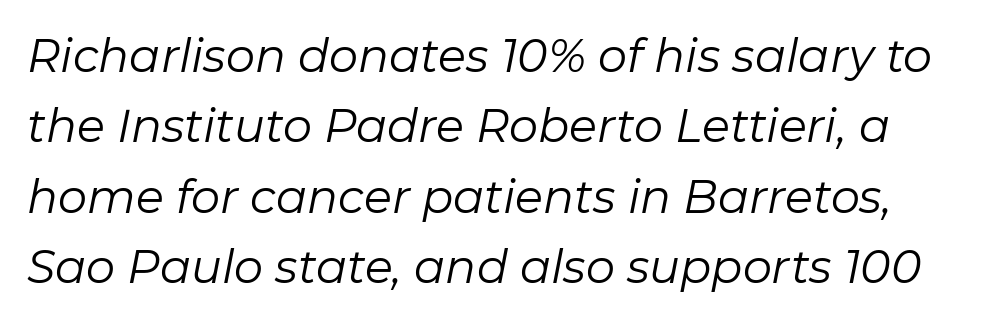
A typesetter would call this proportional, since set widths differ per character. Unmarked baselines from the first word to the last. The letters sit at their default tracking, neither squeezed nor spread. This is not heavy type; no bold has been used.
